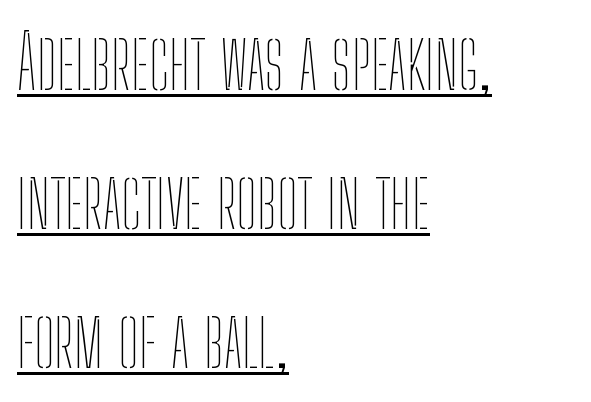
{"italic": "no", "bold": "no", "weight": "thin", "width": "condensed", "stroke_contrast": "low", "x_height": "medium", "monospaced": "no", "underline": "yes", "align": "left", "line_spacing_ratio": 1.88, "letter_spacing": "normal", "letter_spacing_em": 0.0, "glyph_px": 74}
